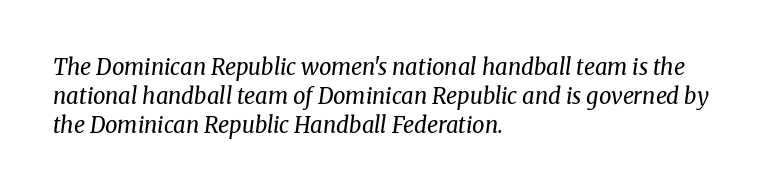
{"italic": "yes", "lean": "right", "slant_degrees": 8, "bold": "no", "underline": "no", "align": "left", "line_spacing": "normal", "line_spacing_ratio": 1.31, "letter_spacing": "normal", "letter_spacing_em": 0.0, "glyph_px": 22}
